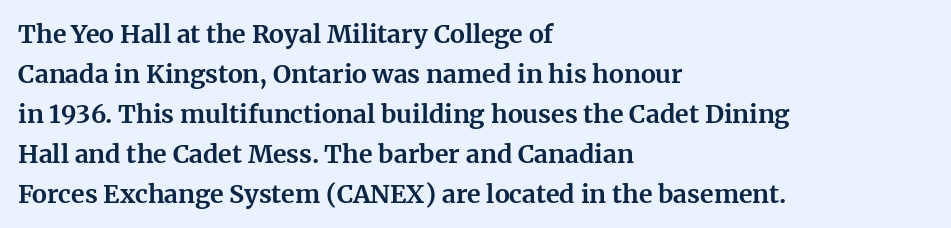
{"italic": "no", "bold": "yes", "underline": "no", "align": "left", "line_spacing": "normal", "line_spacing_ratio": 1.6, "letter_spacing": "normal", "letter_spacing_em": 0.0, "glyph_px": 25}
